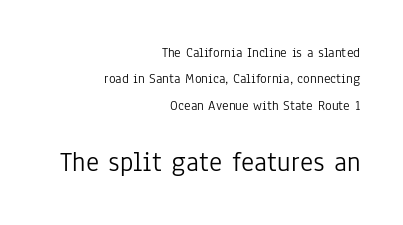
Q: Is the text bold? A: No.
Q: Is the text italic (slanted)? A: No, it is upright.
Q: Is the typeface a serif or a sans-serif typeface? A: Sans-serif.
Q: Is the text underlined? A: No.
Q: How is the paragraph aligned? A: Right-aligned.
Q: Is the spacing between letters normal or unusually wide? A: Normal.
Q: Which block of text is set in a larger size, the first (top) or the second (bottom)? A: The second (bottom) one.
Q: Width (condensed, normal, or wide)? A: Condensed.
Q: Stroke contrast? A: Low.
Q: x-height? A: Medium.
Q: Monospaced? A: No.
